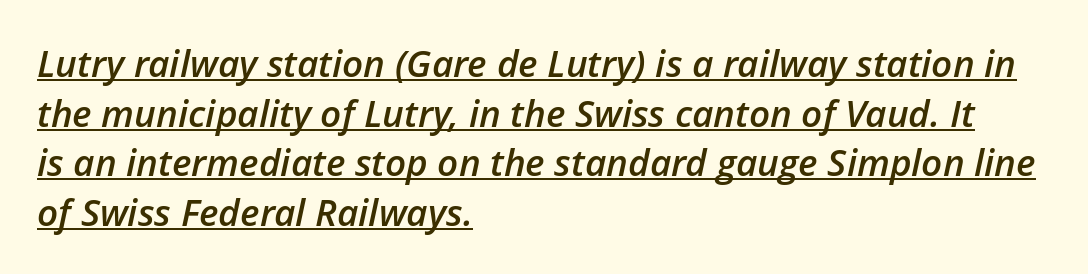
{"italic": "yes", "lean": "right", "slant_degrees": 12, "bold": "semi", "weight": "semibold", "width": "normal", "stroke_contrast": "low", "x_height": "medium", "monospaced": "no", "underline": "yes", "align": "left", "line_spacing": "normal", "line_spacing_ratio": 1.34, "letter_spacing": "normal", "letter_spacing_em": 0.0, "glyph_px": 37}
